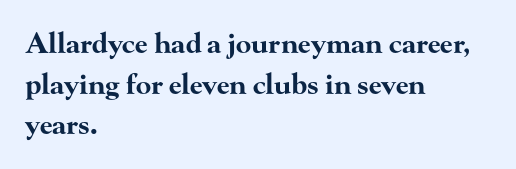
The image shows 28 px bold, wide serif type, upright; set left-aligned, normal line spacing (1.45x), normal letter spacing, not underlined; high stroke contrast and a small x-height.
